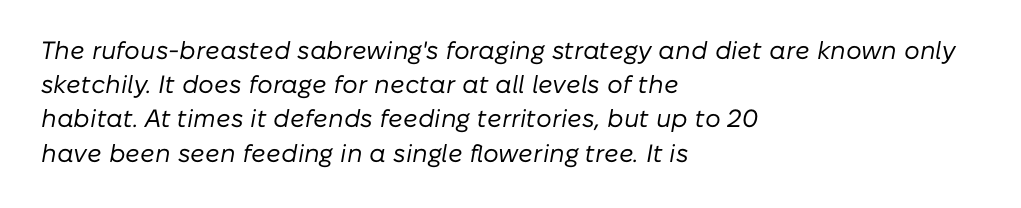
{"italic": "yes", "lean": "right", "slant_degrees": 10, "bold": "no", "underline": "no", "align": "left", "line_spacing": "normal", "line_spacing_ratio": 1.37, "letter_spacing": "normal", "letter_spacing_em": 0.0, "glyph_px": 25}
